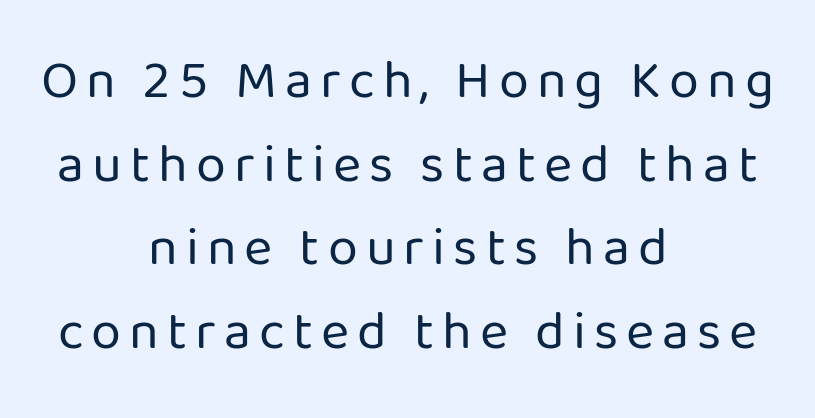
Does the lettering tilt? It doesn't — this is upright. Unlike a traditional serif, this face leaves its strokes unadorned. Stems here are at most as thick as an everyday book face. This rendering uses center alignment, leaving both contours irregular but symmetric. Do the characters align in a grid? No, the font is proportional. Honestly, the row spacing looks completely unremarkable.
